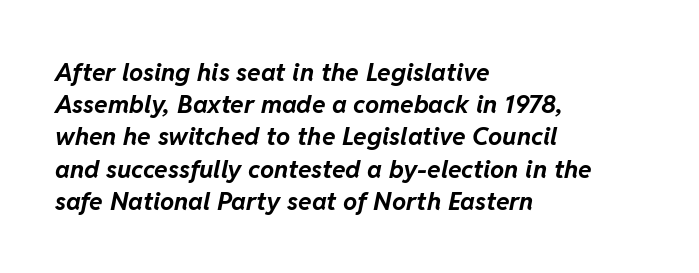
Q: Is the text bold? A: Yes.
Q: Is the text italic (slanted)? A: Yes, it leans right by about 11 degrees.
Q: Is the text underlined? A: No.
Q: How is the paragraph aligned? A: Left-aligned.
Q: Is the spacing between letters normal or unusually wide? A: Normal.
Q: Is the spacing between lines tight, normal or loose? A: Normal.
